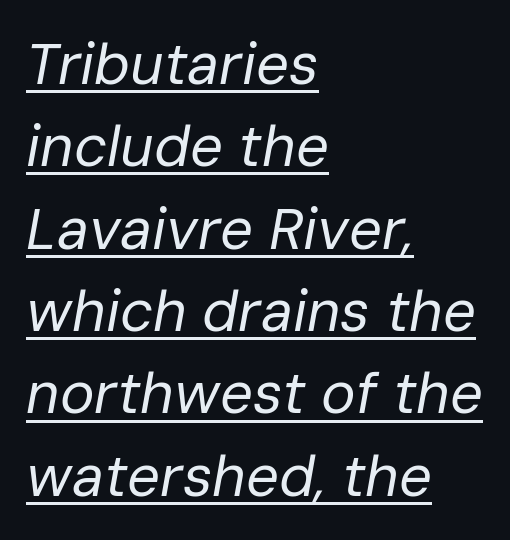
Q: Is the text bold? A: No.
Q: Is the text italic (slanted)? A: Yes, it leans right by about 10 degrees.
Q: Is the text underlined? A: Yes.
Q: How is the paragraph aligned? A: Left-aligned.
Q: Is the spacing between letters normal or unusually wide? A: Normal.
Q: Is the spacing between lines tight, normal or loose? A: Normal.
Q: Width (condensed, normal, or wide)? A: Normal.
Q: Stroke contrast? A: Low.
Q: x-height? A: Medium.
Q: Monospaced? A: No.
